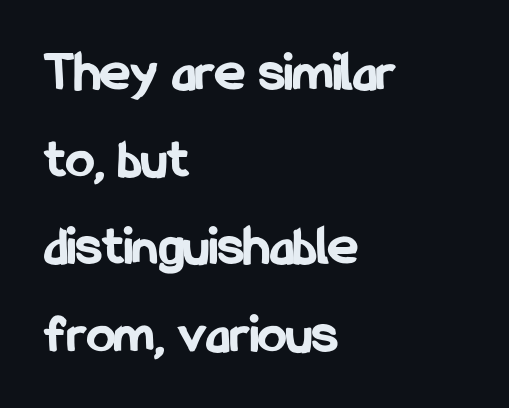
The image shows 57 px bold, condensed sans-serif type, upright; set left-aligned, normal line spacing (1.53x), normal letter spacing, not underlined; low stroke contrast and a medium x-height.
